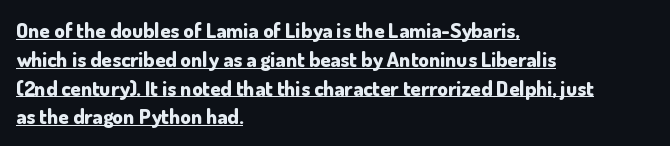
The image shows 21 px bold type, upright; set left-aligned, normal line spacing (1.37x), normal letter spacing, underlined.
